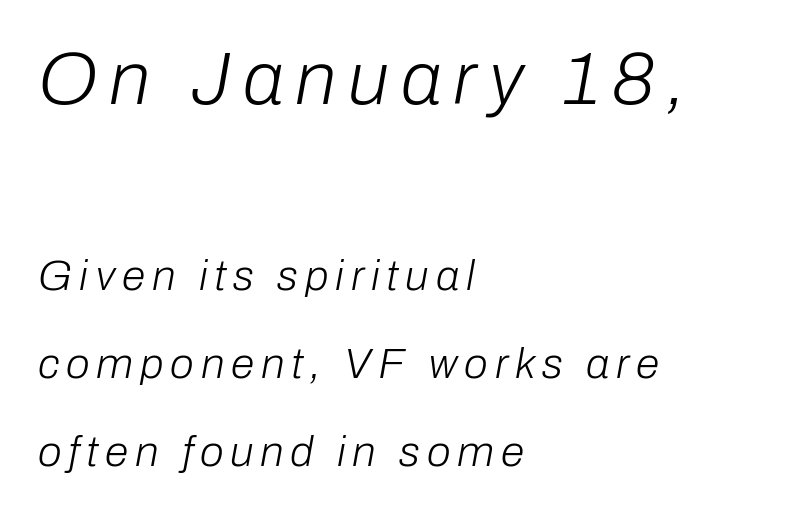
Words float on clear page, feet unadorned. Whoever set this made the first block the dominant, larger element. The specimen reads as italic at a glance. The line-height multiplier appears high, well above default. Leftover space on each line is placed entirely after the last word.
